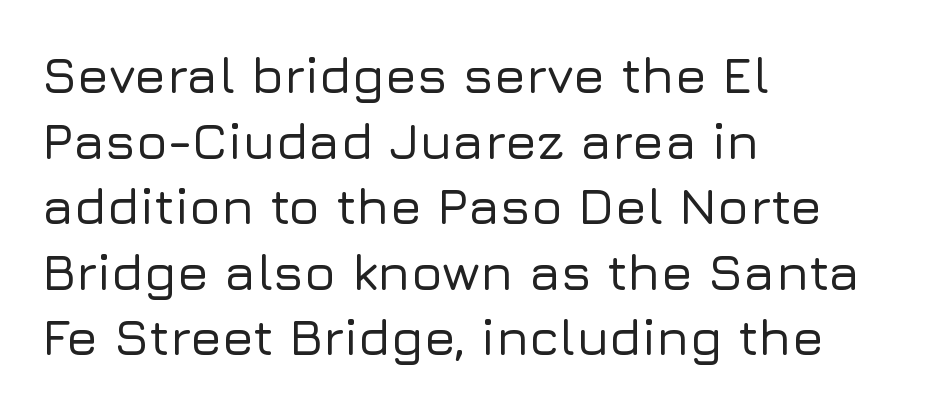
Spacing verdict: proportional, widths tailored to each character. This is the regular roman posture of the typeface. Normally led — the rows are evenly, conventionally spaced. Letters rest on an invisible, unmarked baseline.
